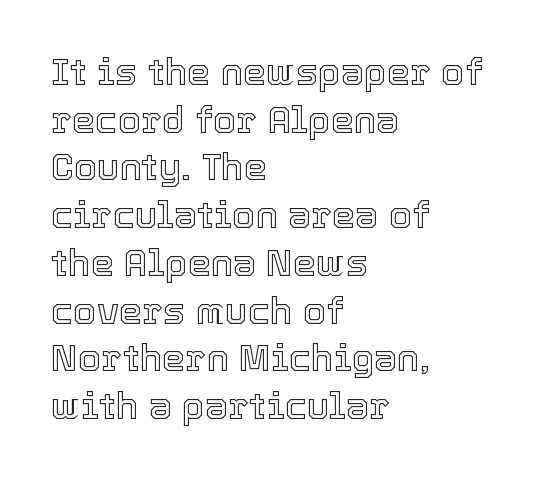
{"italic": "no", "width": "normal", "x_height": "medium", "monospaced": "no", "underline": "no", "align": "left", "line_spacing": "normal", "line_spacing_ratio": 1.29, "letter_spacing": "normal", "letter_spacing_em": 0.0, "glyph_px": 37}
